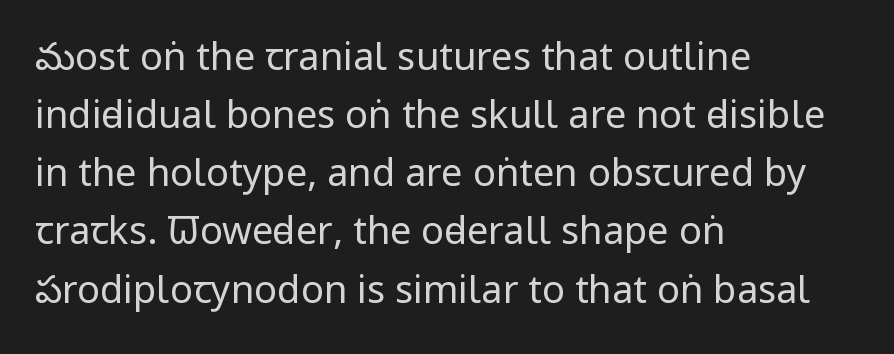
{"serif": "no", "italic": "no", "bold": "no", "weight": "regular", "width": "condensed", "stroke_contrast": "low", "x_height": "large", "monospaced": "no", "underline": "no", "align": "left", "line_spacing": "normal", "line_spacing_ratio": 1.53, "letter_spacing": "normal", "letter_spacing_em": 0.0, "glyph_px": 38}
